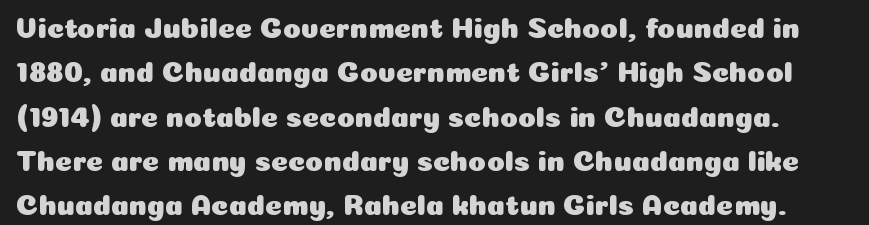
Look at the bottom of the vertical strokes: they stop flat, with no serifs. Note the varied advance widths — an 'i' is clearly narrower than an 'm'. The type sits square on the baseline with zero lean. Compared with typical body copy, the letter spacing here is the same. A typesetter would call this leading conventional body-copy spacing.
